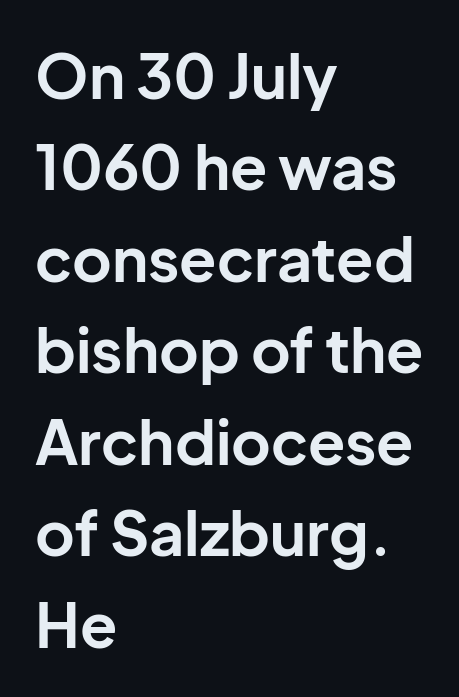
Compared with a centered layout, this one pins lines to the left instead. Descender tails drop into unmarked territory. You can tell it's not italic because the verticals are truly vertical. The font family rendered here belongs to the sans-serif group. Does extra space separate the letters? No, they use regular spacing. Does the weight exceed regular? Yes, all the way to bold.
